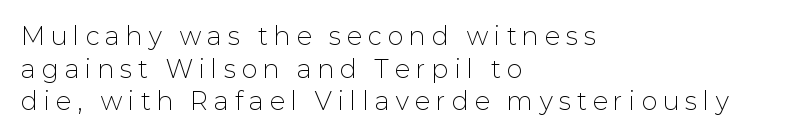
Plain, unruled lines of type. The tracking reads as deliberately expanded to a designer's eye. No letter is thick-stroked: the sample isn't bold. Notice how the passage keeps a crisp vertical edge on the left only. Tall strokes in this sample are plumb rather than angled.
